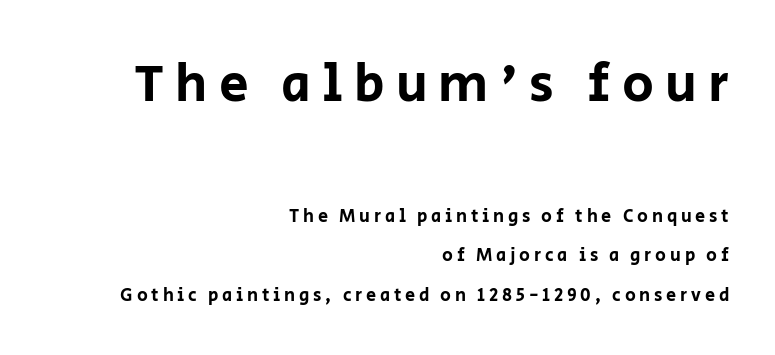
The foot of each line stays bare and open. Do the characters align in a grid? No, the font is proportional. Stroke terminals: plain, sans-serif. The paragraph has a hard right edge and a soft left edge.
